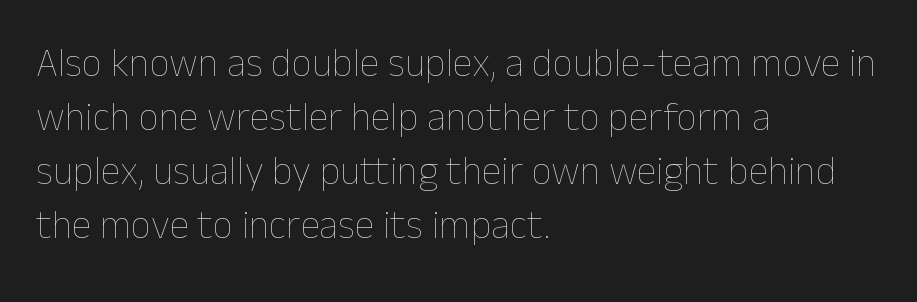
{"italic": "no", "bold": "no", "weight": "thin", "width": "normal", "stroke_contrast": "low", "x_height": "medium", "monospaced": "no", "underline": "no", "align": "left", "line_spacing": "normal", "line_spacing_ratio": 1.35, "letter_spacing": "normal", "letter_spacing_em": 0.0, "glyph_px": 40}
